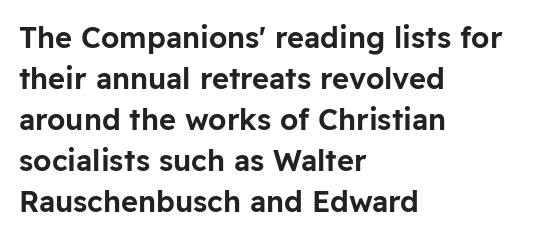
{"serif": "no", "italic": "no", "width": "normal", "stroke_contrast": "low", "x_height": "medium", "monospaced": "no", "underline": "no", "align": "left", "line_spacing": "normal", "line_spacing_ratio": 1.41, "letter_spacing": "normal", "letter_spacing_em": 0.0, "glyph_px": 29}
